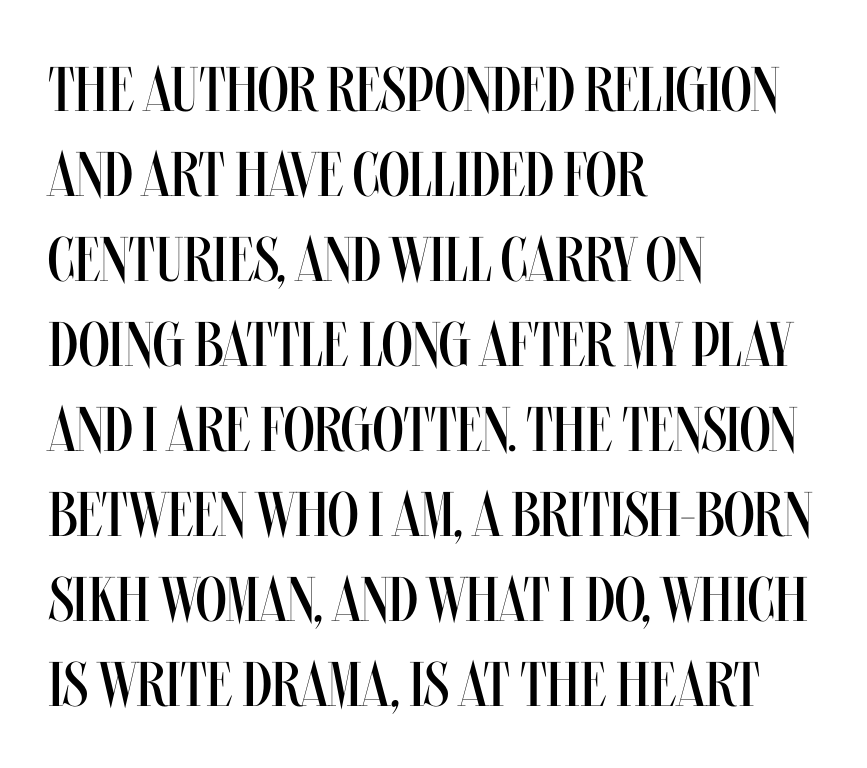
The image shows 63 px regular-weight, condensed type, upright; set left-aligned, normal line spacing (1.35x), normal letter spacing, not underlined; medium stroke contrast and a large x-height.
